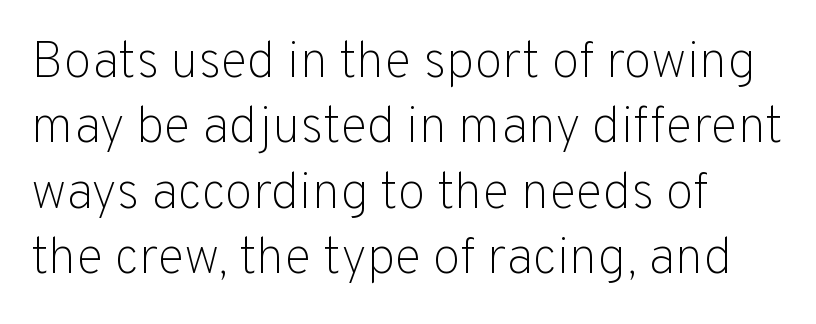
The image shows 51 px light sans-serif type, upright; set left-aligned, normal line spacing (1.28x), normal letter spacing, not underlined; low stroke contrast and a medium x-height.
